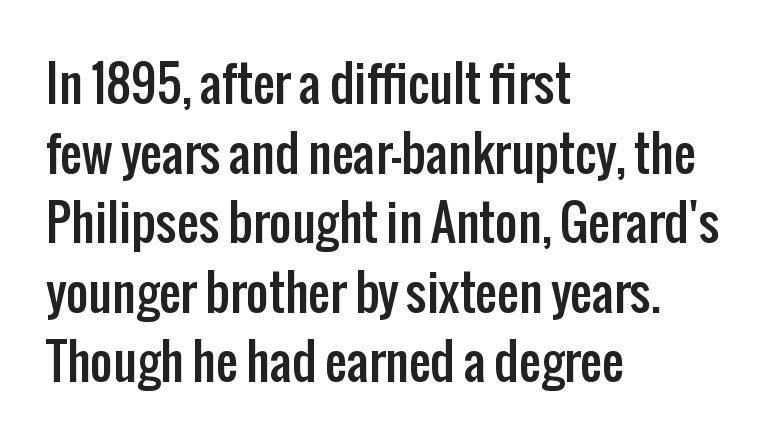
{"serif": "no", "italic": "no", "width": "condensed", "stroke_contrast": "low", "x_height": "medium", "monospaced": "no", "underline": "no", "align": "left", "line_spacing": "normal", "line_spacing_ratio": 1.42, "letter_spacing": "normal", "letter_spacing_em": 0.0, "glyph_px": 49}
